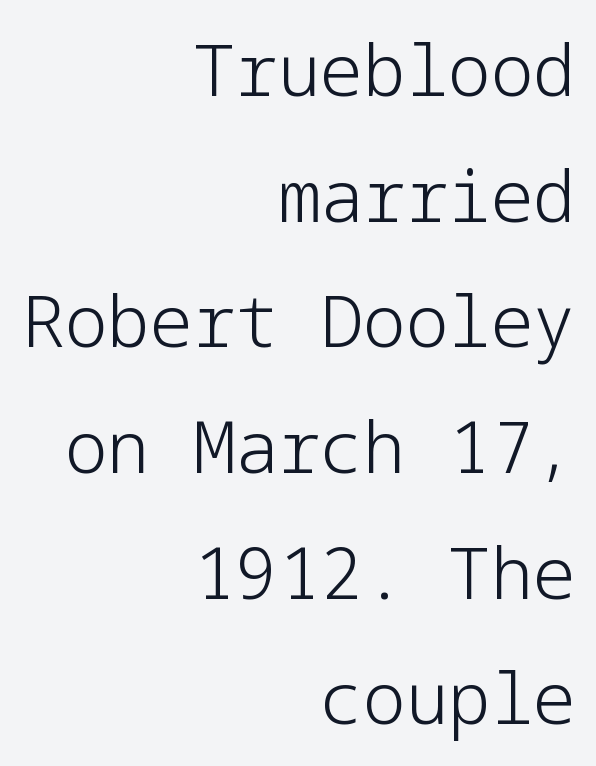
{"serif": "no", "italic": "no", "bold": "no", "weight": "light", "width": "normal", "stroke_contrast": "low", "x_height": "medium", "underline": "no", "align": "right", "line_spacing_ratio": 1.77, "letter_spacing": "normal", "letter_spacing_em": 0.0, "glyph_px": 71}
